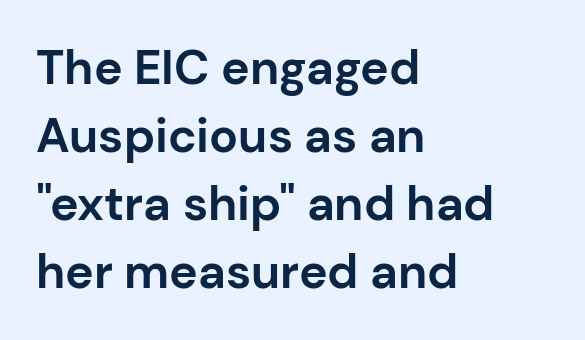
{"serif": "no", "italic": "no", "bold": "yes", "weight": "bold", "width": "normal", "stroke_contrast": "low", "x_height": "medium", "monospaced": "no", "underline": "no", "align": "left", "line_spacing": "normal", "line_spacing_ratio": 1.42, "letter_spacing": "normal", "letter_spacing_em": 0.0, "glyph_px": 48}
